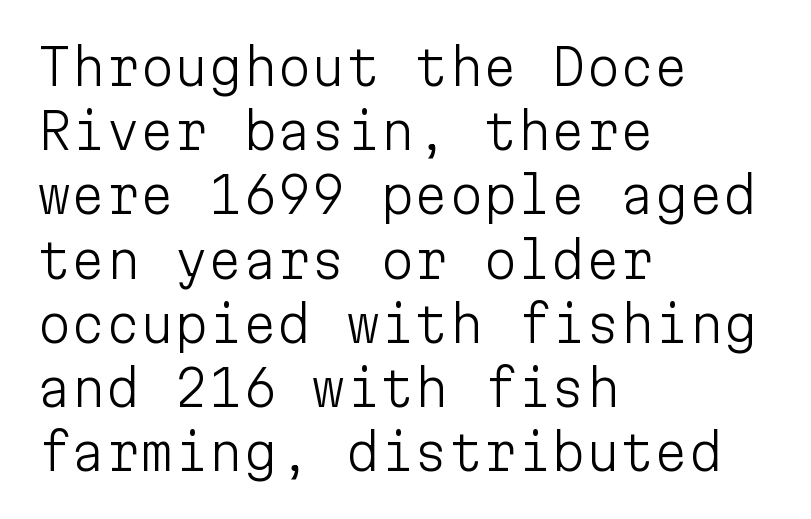
Think of a typewriter: that constant character pitch is what you see here. The typesetter chose a ragged-right arrangement here. The type family on display is of the sans-serif kind. Words float on clear page, feet unadorned.
